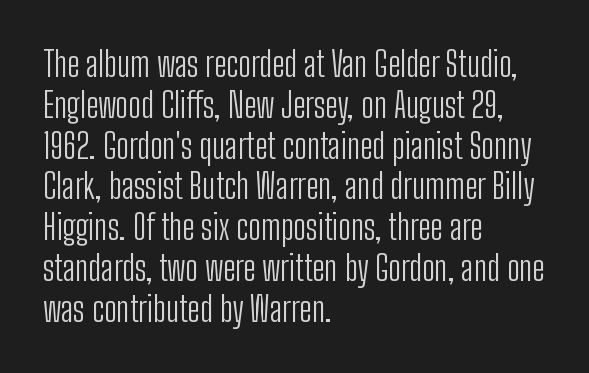
Q: Is the text bold? A: No.
Q: Is the text italic (slanted)? A: No, it is upright.
Q: Is the typeface a serif or a sans-serif typeface? A: Sans-serif.
Q: Is the text underlined? A: No.
Q: How is the paragraph aligned? A: Left-aligned.
Q: Is the spacing between letters normal or unusually wide? A: Normal.
Q: Width (condensed, normal, or wide)? A: Condensed.
Q: Stroke contrast? A: Low.
Q: x-height? A: Medium.
Q: Monospaced? A: No.
